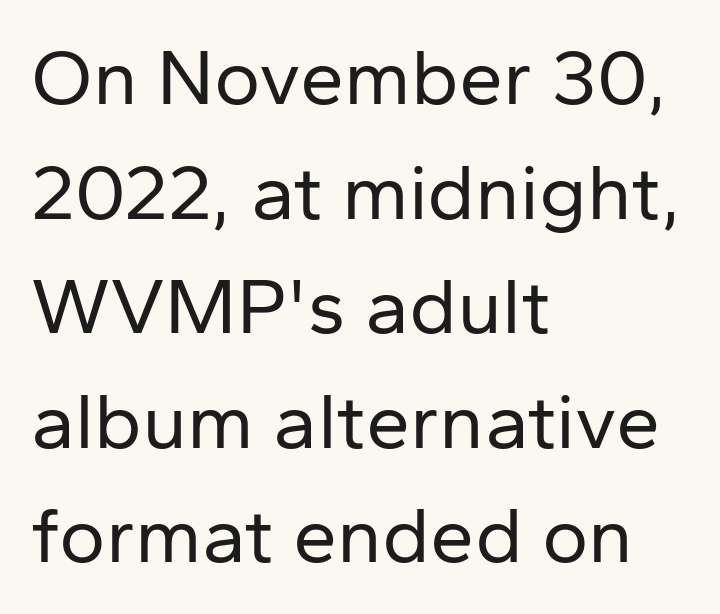
Q: Is the text bold? A: No.
Q: Is the text italic (slanted)? A: No, it is upright.
Q: Is the typeface a serif or a sans-serif typeface? A: Sans-serif.
Q: Is the text underlined? A: No.
Q: How is the paragraph aligned? A: Left-aligned.
Q: Is the spacing between letters normal or unusually wide? A: Normal.
Q: Is the spacing between lines tight, normal or loose? A: Normal.
Q: Width (condensed, normal, or wide)? A: Normal.
Q: Stroke contrast? A: Low.
Q: x-height? A: Medium.
Q: Monospaced? A: No.
